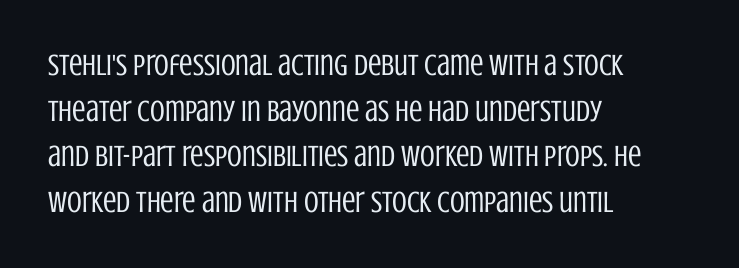
Words appear dense and cohesive because spacing is normal. Typeset ragged right — the left edge is the straight one. No heavy texture on the line: the type isn't bold. The rendering uses natural spacing where letterforms have individual widths. Do the letters lean? They stand straight. Leading: standard.
